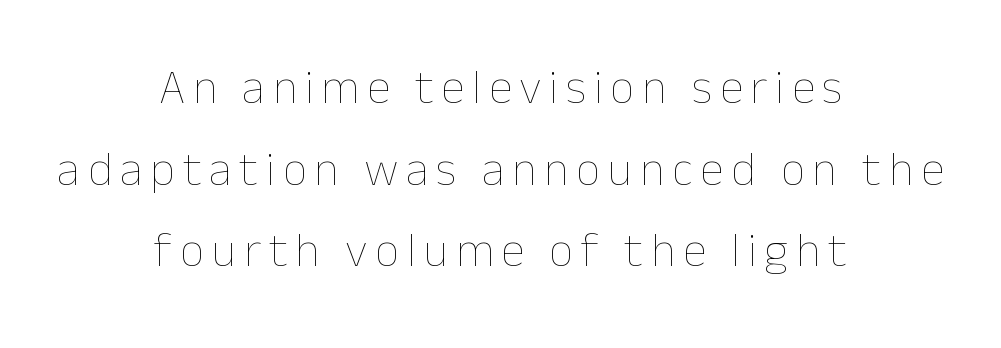
{"italic": "no", "bold": "no", "weight": "thin", "width": "normal", "stroke_contrast": "low", "x_height": "medium", "monospaced": "no", "underline": "no", "align": "center", "line_spacing": "normal", "line_spacing_ratio": 1.7, "glyph_px": 48}
